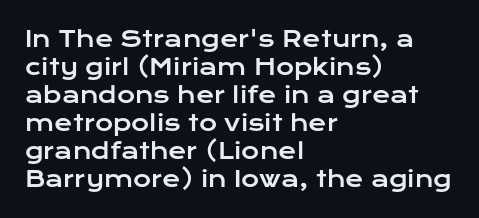
In terms of leading, this rendering sits right in the middle. Do the letters lean? They stand straight. These lines stack with their left ends in a neat column. The zone under the glyphs is completely vacant. The letters sit at their default tracking, neither squeezed nor spread.
